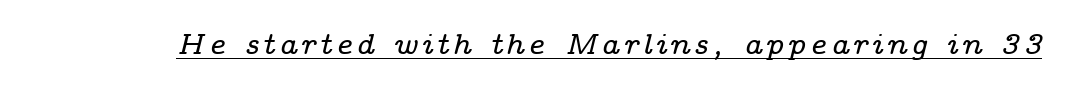
Q: Is the text italic (slanted)? A: Yes, it leans right by about 14 degrees.
Q: Is the typeface a serif or a sans-serif typeface? A: Serif.
Q: Is the text underlined? A: Yes.
Q: Width (condensed, normal, or wide)? A: Wide.
Q: Stroke contrast? A: Low.
Q: x-height? A: Medium.
Q: Monospaced? A: No.
